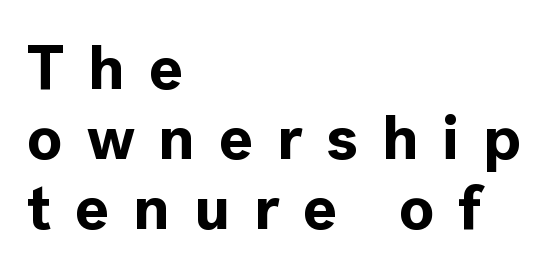
{"serif": "no", "italic": "no", "bold": "yes", "weight": "bold", "width": "normal", "x_height": "medium", "monospaced": "no", "underline": "no", "align": "left", "line_spacing": "tight", "line_spacing_ratio": 1.11, "letter_spacing": "wide", "letter_spacing_em": 0.38, "glyph_px": 63}
